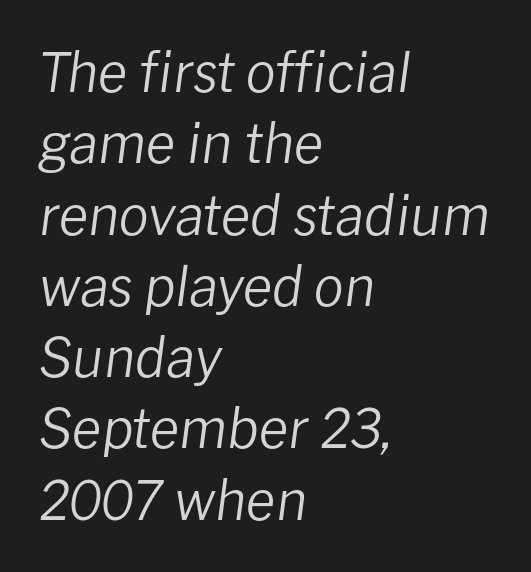
The image shows 54 px regular-weight type, italic (leaning right); set left-aligned, normal line spacing (1.32x), normal letter spacing, not underlined; low stroke contrast and a medium x-height.
